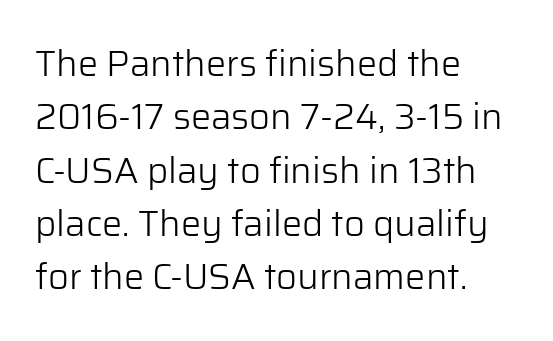
The image shows 36 px light sans-serif type, upright; set left-aligned, normal line spacing (1.48x), normal letter spacing, not underlined; low stroke contrast and a medium x-height.
